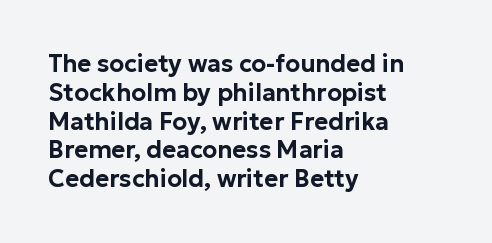
Q: Is the text italic (slanted)? A: No, it is upright.
Q: Is the text underlined? A: No.
Q: How is the paragraph aligned? A: Left-aligned.
Q: Is the spacing between letters normal or unusually wide? A: Normal.
